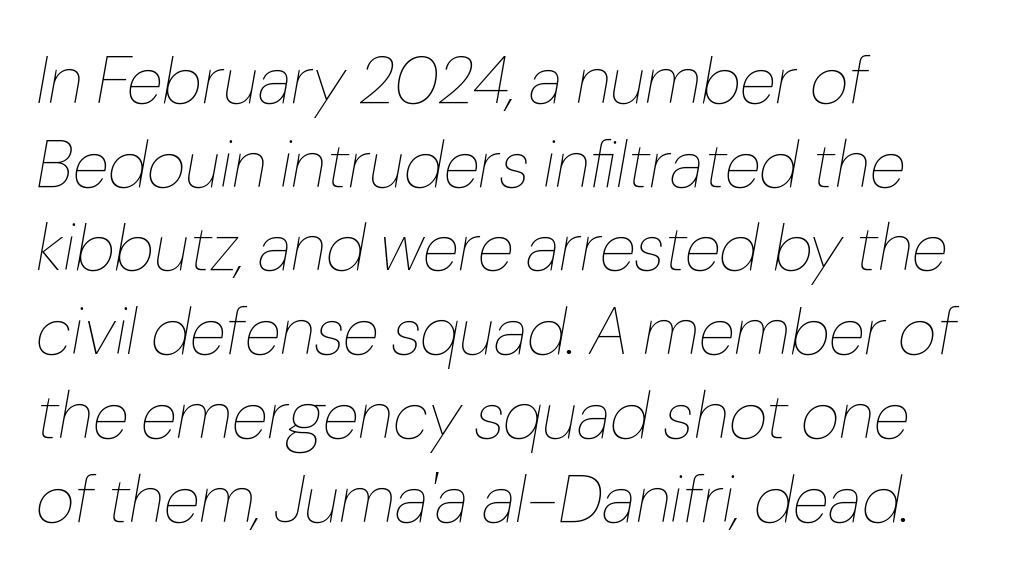
Q: Is the text bold? A: No.
Q: Is the text italic (slanted)? A: Yes, it leans right by about 10 degrees.
Q: Is the text underlined? A: No.
Q: How is the paragraph aligned? A: Left-aligned.
Q: Is the spacing between letters normal or unusually wide? A: Normal.
Q: Is the spacing between lines tight, normal or loose? A: Normal.
Q: Width (condensed, normal, or wide)? A: Normal.
Q: Stroke contrast? A: Low.
Q: x-height? A: Medium.
Q: Monospaced? A: No.
